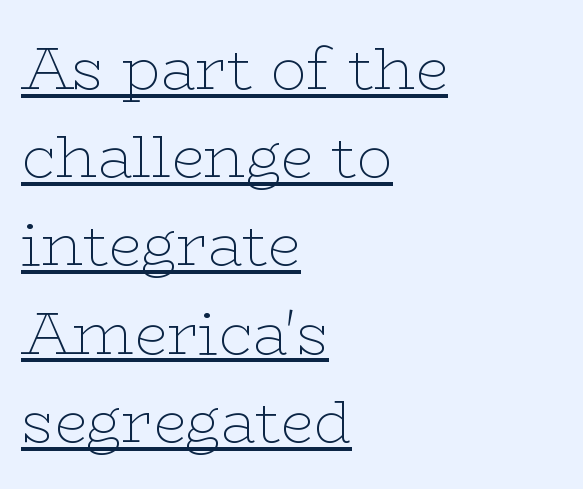
Q: Is the text bold? A: No.
Q: Is the text italic (slanted)? A: No, it is upright.
Q: Is the typeface a serif or a sans-serif typeface? A: Serif.
Q: Is the text underlined? A: Yes.
Q: How is the paragraph aligned? A: Left-aligned.
Q: Is the spacing between letters normal or unusually wide? A: Normal.
Q: Is the spacing between lines tight, normal or loose? A: Normal.
Q: Width (condensed, normal, or wide)? A: Wide.
Q: Stroke contrast? A: Low.
Q: x-height? A: Medium.
Q: Monospaced? A: No.
